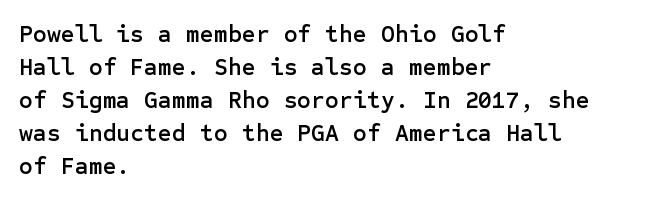
The type sits square on the baseline with zero lean. Students, observe: this is what conventionally led text looks like. Notice how the passage keeps a crisp vertical edge on the left only. Lines of text with bare space underneath.
